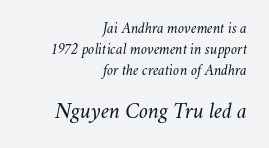
{"italic": "yes", "lean": "right", "slant_degrees": 11, "bold": "no", "underline": "no", "align": "right", "line_spacing": "normal", "line_spacing_ratio": 1.39, "letter_spacing": "normal", "letter_spacing_em": 0.0, "larger_block": "second", "size_ratio": 1.47, "glyph_px": 22}
